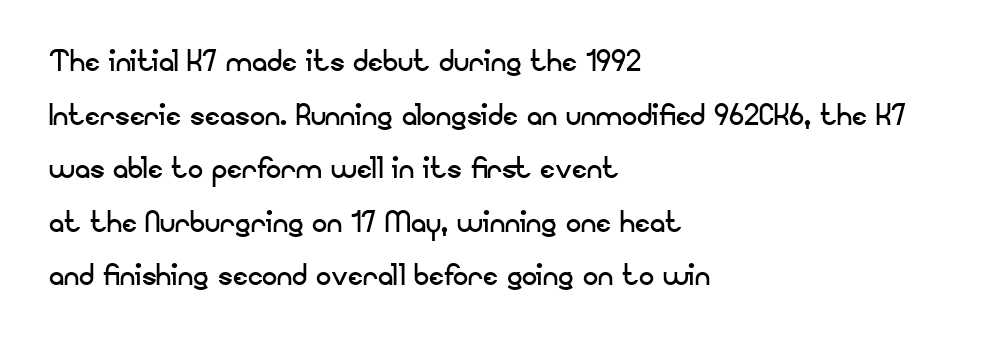
Is this a fixed-width face? No — the glyphs have proportional, varying widths. This rendering leaves character spacing at its baseline value. The type sits square on the baseline with zero lean. Caption: multi-line text, flush left, ragged right.
